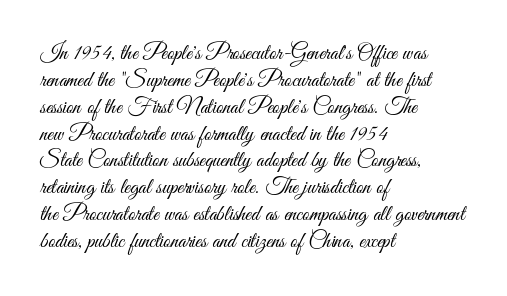
{"bold": "no", "underline": "no", "align": "left", "line_spacing_ratio": 1.22, "letter_spacing": "normal", "letter_spacing_em": 0.0, "glyph_px": 22}
